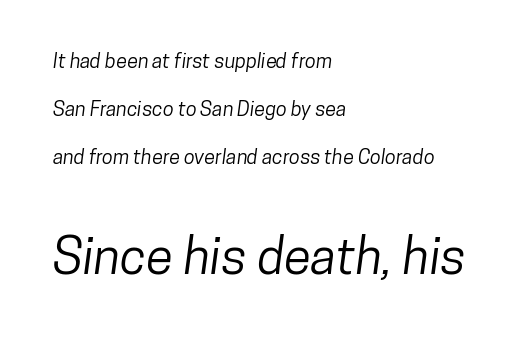
{"serif": "no", "width": "condensed", "stroke_contrast": "low", "x_height": "medium", "monospaced": "no", "underline": "no", "align": "left", "line_spacing": "loose", "line_spacing_ratio": 2.39, "letter_spacing": "normal", "letter_spacing_em": 0.0, "larger_block": "second", "size_ratio": 2.5, "glyph_px": 50}
